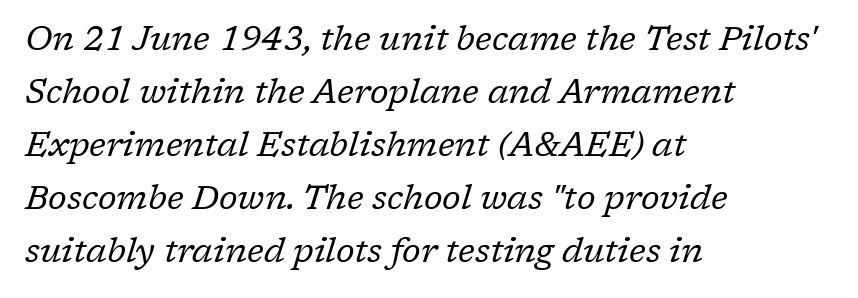
The image shows 34 px regular-weight serif type, italic (leaning right); set left-aligned, normal line spacing (1.56x), normal letter spacing, not underlined; low stroke contrast and a medium x-height.
